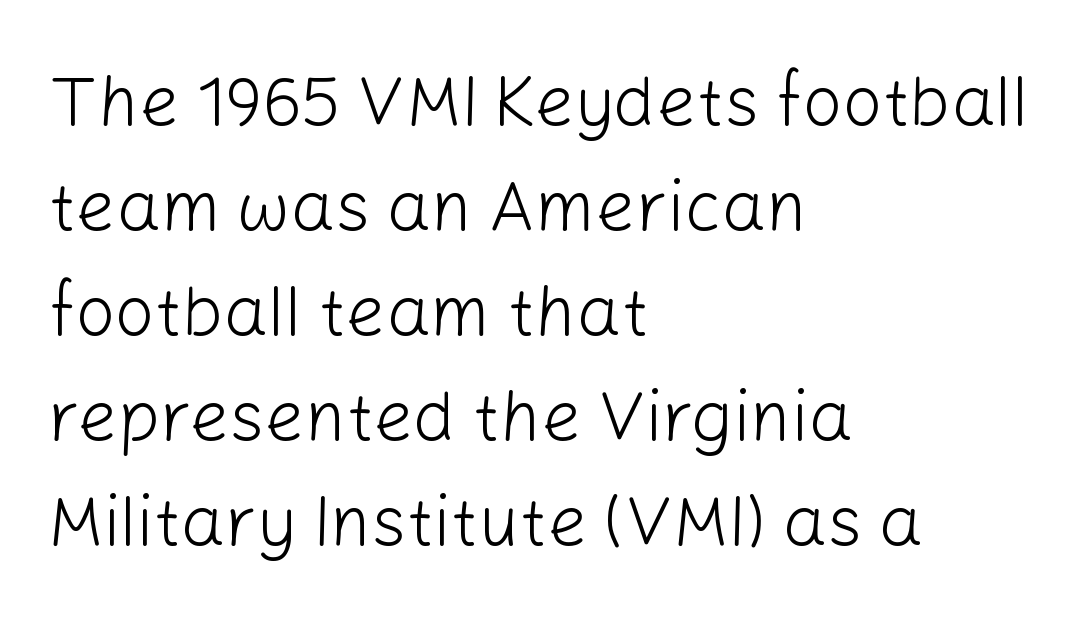
Q: Is the text bold? A: No.
Q: Is the text italic (slanted)? A: No, it is upright.
Q: Is the typeface a serif or a sans-serif typeface? A: Sans-serif.
Q: Is the text underlined? A: No.
Q: How is the paragraph aligned? A: Left-aligned.
Q: Is the spacing between letters normal or unusually wide? A: Normal.
Q: Is the spacing between lines tight, normal or loose? A: Normal.
Q: Width (condensed, normal, or wide)? A: Normal.
Q: Stroke contrast? A: Low.
Q: x-height? A: Medium.
Q: Monospaced? A: No.
